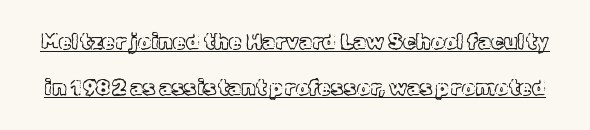
Does extra space separate the letters? No, they use regular spacing. This is the regular roman posture of the typeface. Baseline-to-baseline distance is far greater than the letter height. The face used here appears with an underline applied.
